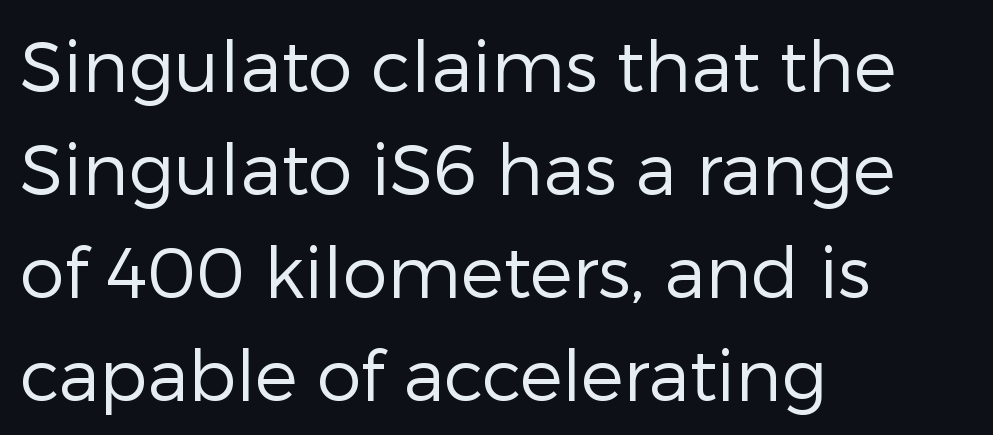
The weight tops out at a normal text grade. Horizontal bands of white between lines are of average thickness. Is this a sans? Yes — the strokes have no serifs. Line beginnings align vertically; line endings do not.
